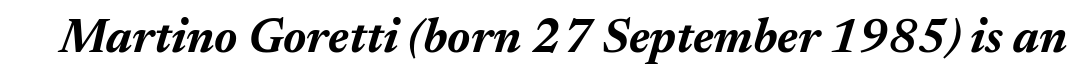
Character widths vary here, with narrow letters taking less room than wide ones. Unmarked baselines from the first word to the last. Heavy-handed strokes throughout: this text is bold. The passage shown has conventional tracking throughout.
